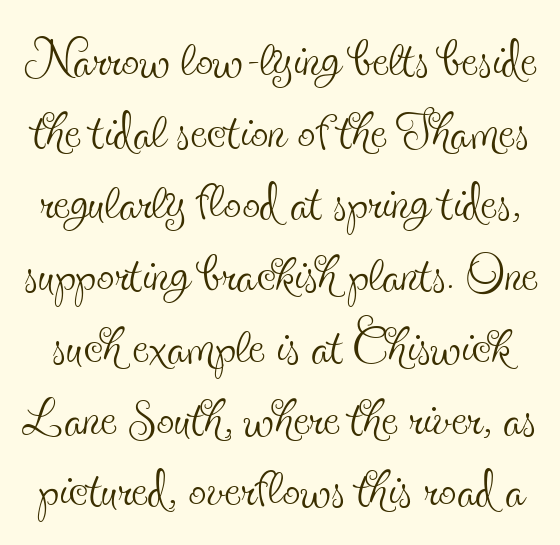
The image shows 71 px thin, condensed serif type; set tight line spacing (1.01x), normal letter spacing, not underlined; a small x-height.
